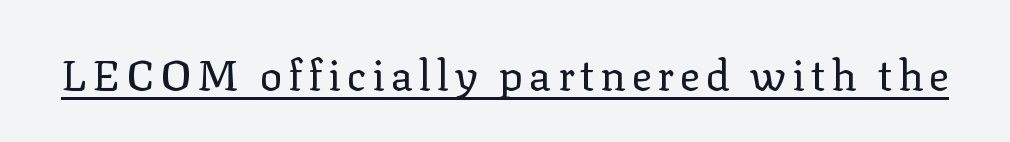
The image shows 42 px regular-weight serif type, upright; set underlined; low stroke contrast and a medium x-height.
